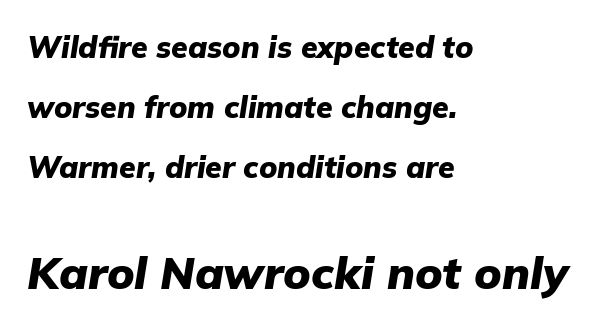
{"italic": "yes", "lean": "right", "slant_degrees": 9, "bold": "yes", "weight": "heavy", "width": "normal", "stroke_contrast": "low", "x_height": "medium", "monospaced": "no", "underline": "no", "align": "left", "line_spacing": "loose", "line_spacing_ratio": 2.0, "letter_spacing": "normal", "letter_spacing_em": 0.0, "larger_block": "second", "size_ratio": 1.5, "glyph_px": 45}
